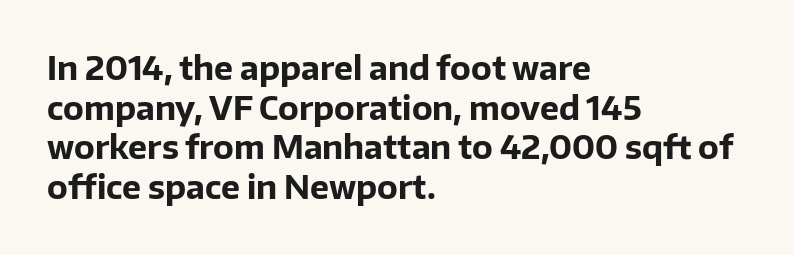
Q: Is the text bold? A: Yes.
Q: Is the text italic (slanted)? A: No, it is upright.
Q: Is the typeface a serif or a sans-serif typeface? A: Sans-serif.
Q: Is the text underlined? A: No.
Q: How is the paragraph aligned? A: Left-aligned.
Q: Is the spacing between letters normal or unusually wide? A: Normal.
Q: Width (condensed, normal, or wide)? A: Normal.
Q: Stroke contrast? A: Low.
Q: x-height? A: Medium.
Q: Monospaced? A: No.
